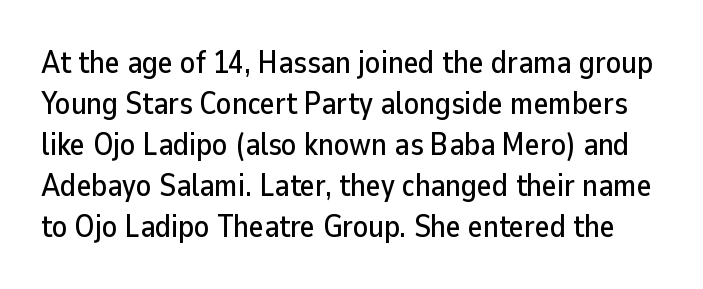
Q: Is the text italic (slanted)? A: No, it is upright.
Q: Is the typeface a serif or a sans-serif typeface? A: Sans-serif.
Q: Is the text underlined? A: No.
Q: Is the spacing between letters normal or unusually wide? A: Normal.
Q: Is the spacing between lines tight, normal or loose? A: Normal.
Q: Width (condensed, normal, or wide)? A: Normal.
Q: Stroke contrast? A: Low.
Q: x-height? A: Medium.
Q: Monospaced? A: No.
